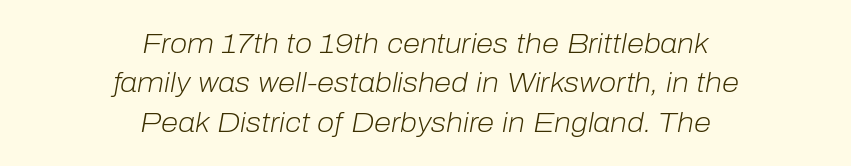
Is there much room between lines? A standard amount, neither cramped nor airy. Each stroke keeps to a modest, everyday thickness or less. This rendering uses center alignment, leaving both contours irregular but symmetric. The letters advance in unequal steps, a hallmark of proportional type. Letters rest on an invisible, unmarked baseline. Each word holds together tightly as a unit, with standard inter-letter gaps.
